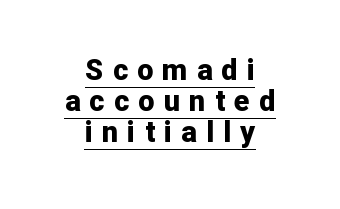
The image shows 29 px bold sans-serif type, upright; set centered, tight line spacing (1.07x), unusually wide letter spacing (+0.32 em), underlined; low stroke contrast and a medium x-height.
